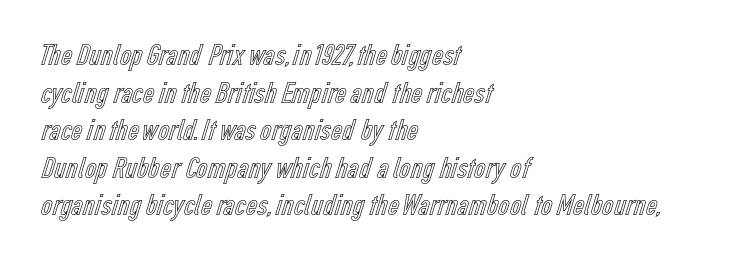
Which margin do the lines hug? The left one — the right edge is uneven. Looks like regular typesetting: each glyph gets only the width it needs. This rendering features lettering with no underline.
